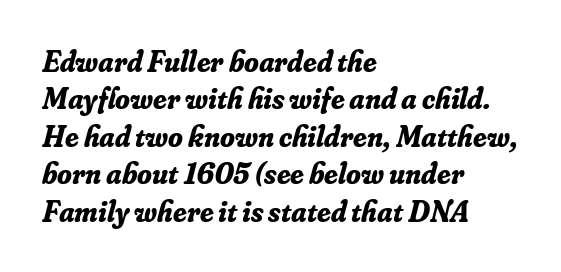
Heavy-handed strokes throughout: this text is bold. Teacher's note: observe the even left margin — that is flush-left alignment. The rows are spaced the way most documents space them. The horizontal fit of the characters is conventional and even.
